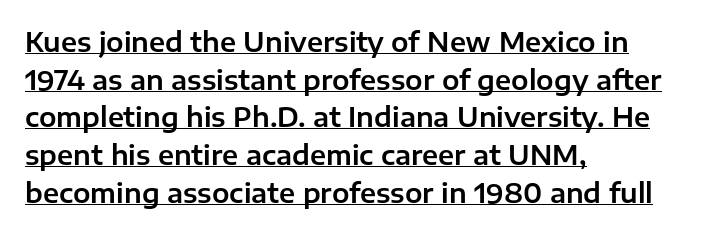
Q: Is the text italic (slanted)? A: No, it is upright.
Q: Is the text underlined? A: Yes.
Q: How is the paragraph aligned? A: Left-aligned.
Q: Is the spacing between letters normal or unusually wide? A: Normal.
Q: Is the spacing between lines tight, normal or loose? A: Normal.
